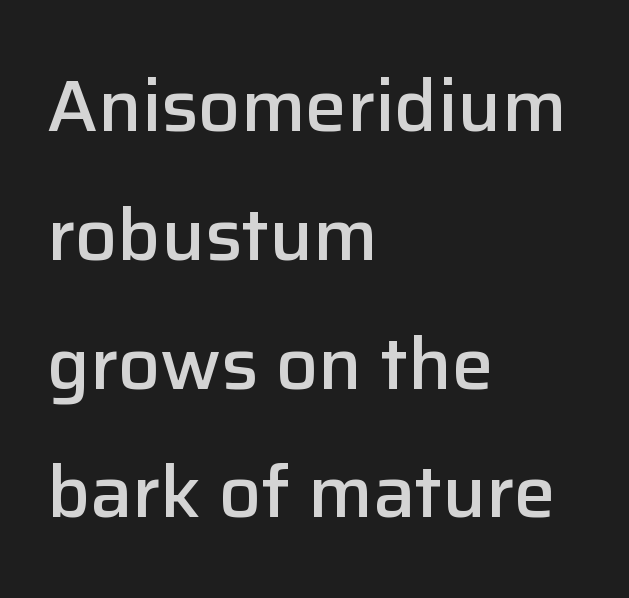
{"serif": "no", "italic": "no", "bold": "semi", "weight": "semibold", "width": "normal", "stroke_contrast": "low", "x_height": "medium", "monospaced": "no", "underline": "no", "align": "left", "line_spacing_ratio": 1.74, "letter_spacing": "normal", "letter_spacing_em": 0.0, "glyph_px": 74}
